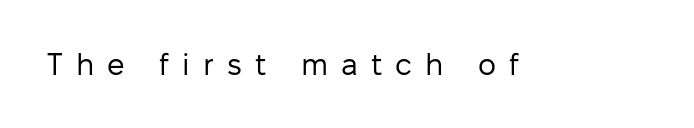
The image shows 31 px regular-weight sans-serif type, upright; set unusually wide letter spacing (+0.42 em), not underlined; low stroke contrast and a medium x-height.
